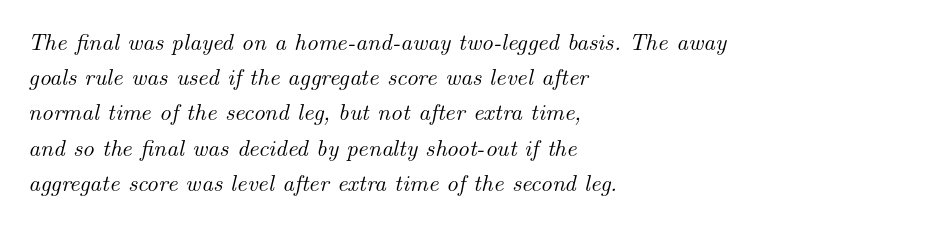
The image shows 23 px text type, italic (leaning right); set left-aligned, normal line spacing (1.53x), normal letter spacing, not underlined.
